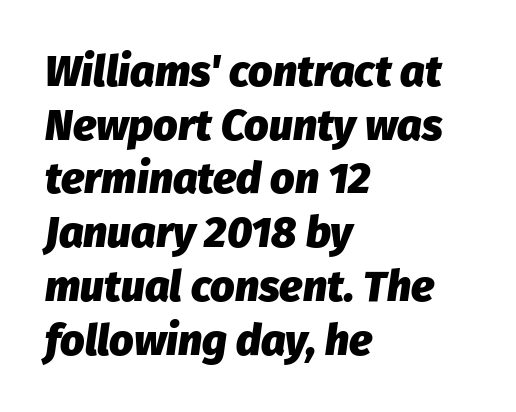
The image shows 43 px heavy type, italic (leaning right); set left-aligned, normal line spacing (1.25x), normal letter spacing, not underlined; low stroke contrast and a medium x-height.
